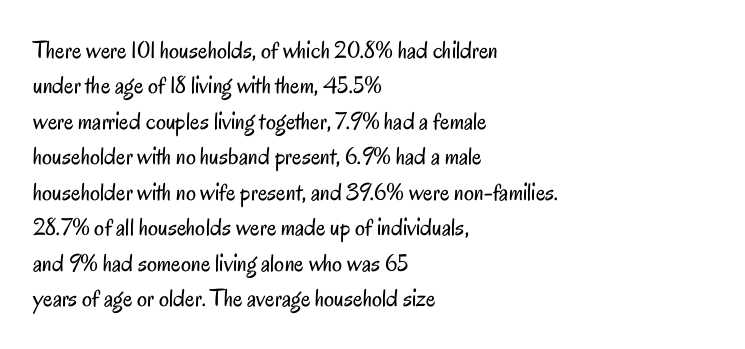
The image shows 25 px text type, upright; set left-aligned, normal line spacing (1.42x), normal letter spacing, not underlined.
